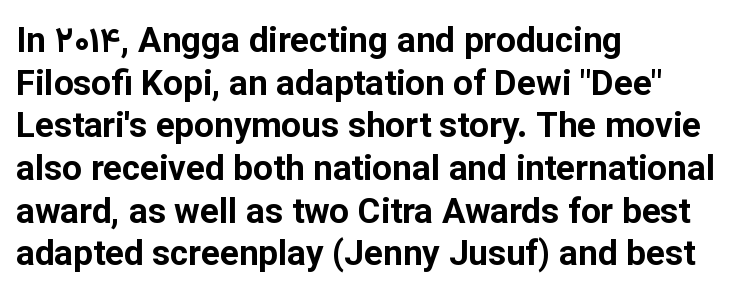
{"serif": "no", "italic": "no", "bold": "yes", "weight": "bold", "width": "normal", "stroke_contrast": "low", "x_height": "medium", "monospaced": "no", "underline": "no", "align": "left", "line_spacing_ratio": 1.22, "letter_spacing": "normal", "letter_spacing_em": 0.0, "glyph_px": 35}
